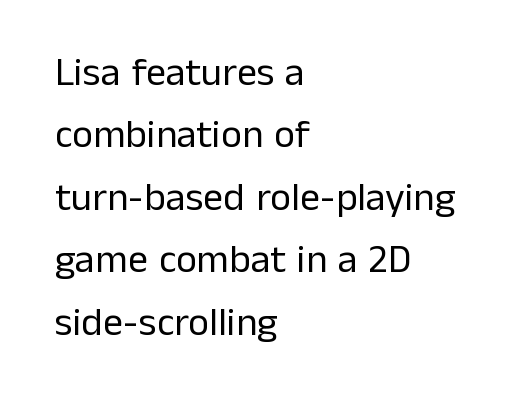
The letters advance in unequal steps, a hallmark of proportional type. A light-to-regular cut is what we see here. Alignment: flush left. Successive baselines arrive at the customary interval. The words here are not underlined. Every character sits straight up, as roman type does.
